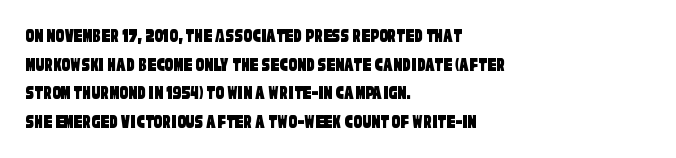
Q: Is the text underlined? A: No.
Q: How is the paragraph aligned? A: Left-aligned.
Q: Is the spacing between letters normal or unusually wide? A: Normal.
Q: Is the spacing between lines tight, normal or loose? A: Normal.
